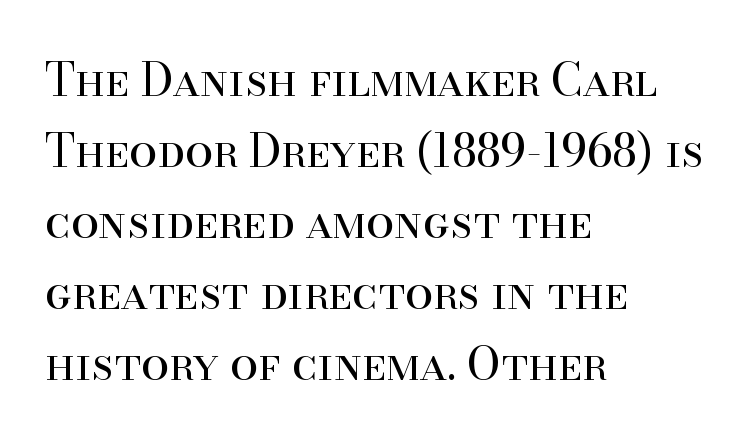
Nobody drew a line under any word here. The rendering shows small feet on the letterforms — a serif design. Characters follow at the spacing the type designer built in. One-word summary of the alignment: left. These lines were composed using upright roman letters. The face used here is proportionally spaced, like ordinary book or web type.
